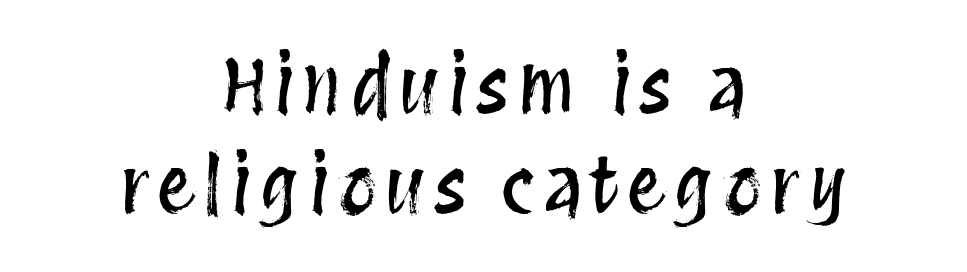
{"italic": "no", "width": "condensed", "stroke_contrast": "medium", "x_height": "large", "monospaced": "no", "underline": "no", "align": "center", "line_spacing": "normal", "line_spacing_ratio": 1.31, "glyph_px": 76}
